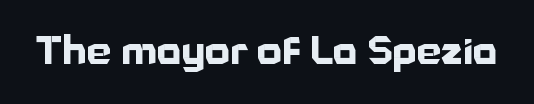
The face used here is rendered with its standard letterfit. Only glyphs here, with clear space below each row. Is this a fixed-width face? No — the glyphs have proportional, varying widths. Ordinary non-slanted type is in use. Thick stems and heavy bowls — unmistakably bold. The type family on display is of the sans-serif kind.
